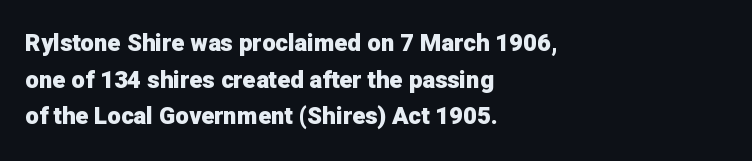
{"italic": "no", "bold": "yes", "underline": "no", "align": "left", "line_spacing": "normal", "line_spacing_ratio": 1.53, "letter_spacing": "normal", "letter_spacing_em": 0.0, "glyph_px": 24}
